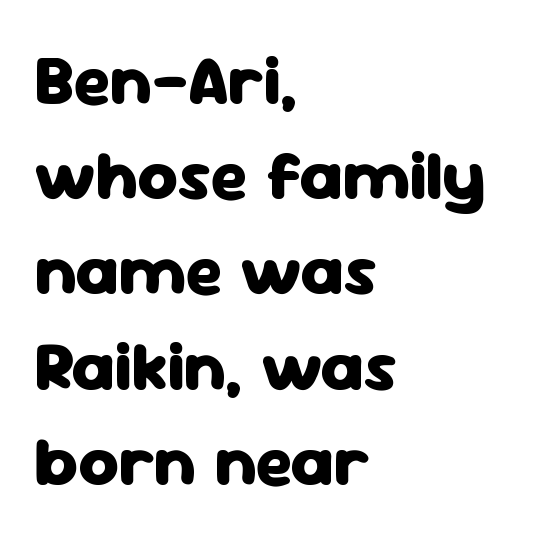
The image shows 70 px heavy sans-serif type, upright; set left-aligned, normal line spacing (1.36x), normal letter spacing, not underlined; low stroke contrast and a medium x-height.
